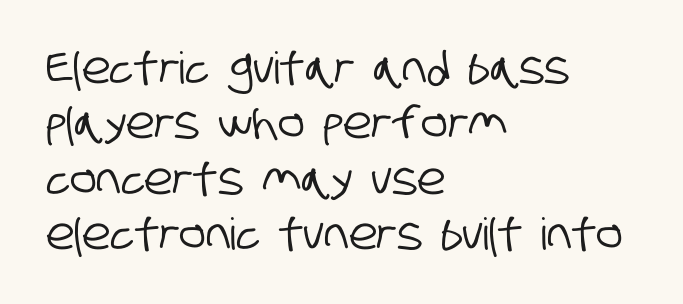
Observe the absence of serifs on each vertical stroke in this sample. You could not count columns in this text — the font is proportionally spaced. No extra tracking has been applied to these lines. Is the block centered? No — it sits flush against the left margin.
